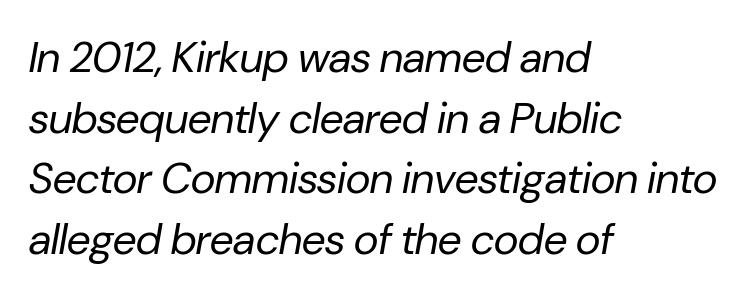
The passage shown is not bold in any degree. Horizontal alignment here is leftward, the default for most running prose. Line spacing here is normal. Compared with ordinary roman type, these characters are visibly tilted. The rendering keeps characters at their native spacing. Rule under the text: the space is simply empty.
